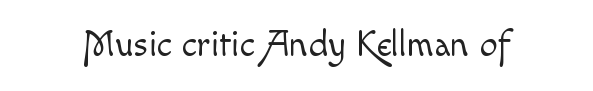
Counters stay open thanks to moderate or lighter strokes. Each letter keeps its own natural width here, so spacing adapts to shape. The strip under each line holds only bare page. There is no visible air inserted between adjacent glyphs.
